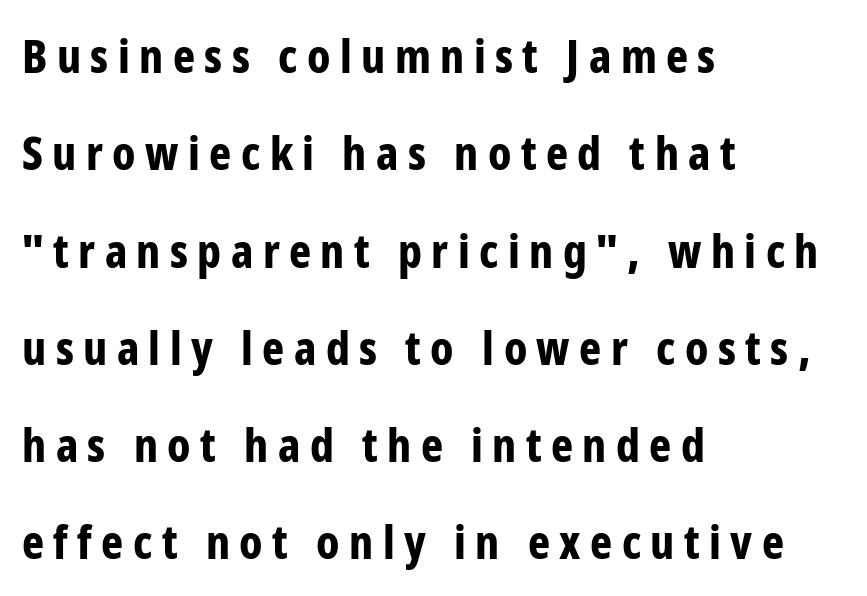
Q: Is the text bold? A: Yes.
Q: Is the text italic (slanted)? A: No, it is upright.
Q: Is the typeface a serif or a sans-serif typeface? A: Sans-serif.
Q: Is the text underlined? A: No.
Q: How is the paragraph aligned? A: Left-aligned.
Q: Is the spacing between letters normal or unusually wide? A: Unusually wide.
Q: Is the spacing between lines tight, normal or loose? A: Loose.
Q: Width (condensed, normal, or wide)? A: Condensed.
Q: Stroke contrast? A: Low.
Q: x-height? A: Medium.
Q: Monospaced? A: No.
